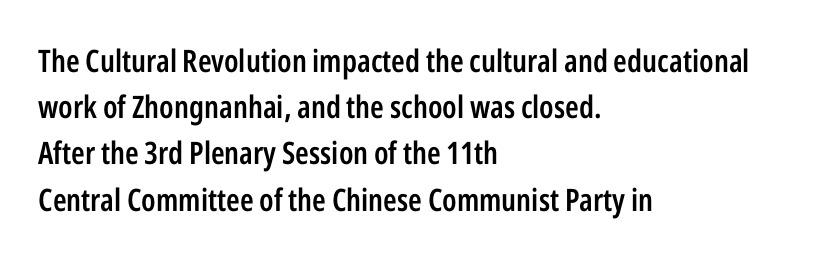
{"serif": "no", "italic": "no", "bold": "semi", "weight": "semibold", "width": "condensed", "stroke_contrast": "low", "x_height": "medium", "monospaced": "no", "underline": "no", "align": "left", "line_spacing": "normal", "line_spacing_ratio": 1.49, "letter_spacing": "normal", "letter_spacing_em": 0.0, "glyph_px": 31}
